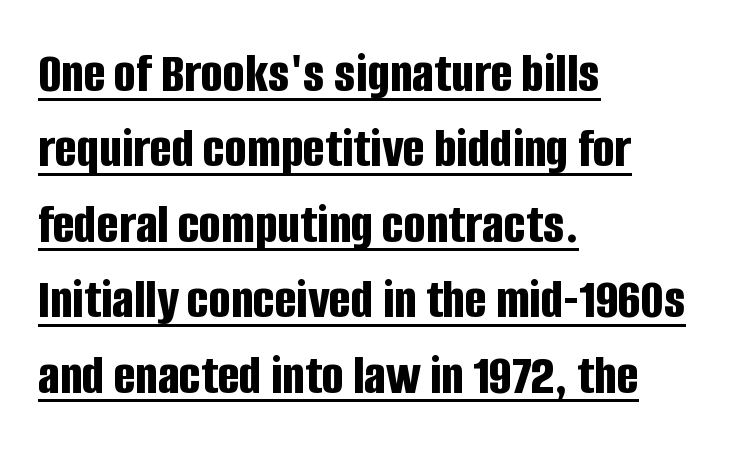
The image shows 58 px bold, condensed sans-serif type, upright; set left-aligned, normal line spacing (1.3x), normal letter spacing, underlined; low stroke contrast and a large x-height.
